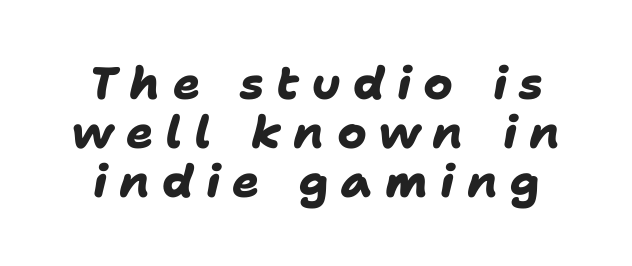
Q: Is the text bold? A: Yes.
Q: Is the typeface a serif or a sans-serif typeface? A: Sans-serif.
Q: Is the text underlined? A: No.
Q: Is the spacing between letters normal or unusually wide? A: Unusually wide.
Q: Is the spacing between lines tight, normal or loose? A: Tight.
Q: Width (condensed, normal, or wide)? A: Normal.
Q: Stroke contrast? A: Low.
Q: x-height? A: Medium.
Q: Monospaced? A: No.
